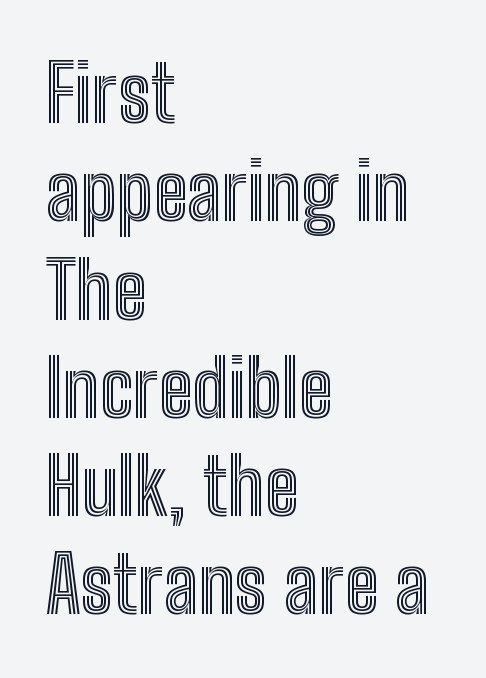
Q: Is the text italic (slanted)? A: No, it is upright.
Q: Is the text underlined? A: No.
Q: How is the paragraph aligned? A: Left-aligned.
Q: Is the spacing between letters normal or unusually wide? A: Normal.
Q: Is the spacing between lines tight, normal or loose? A: Normal.
Q: Width (condensed, normal, or wide)? A: Condensed.
Q: x-height? A: Medium.
Q: Monospaced? A: No.
